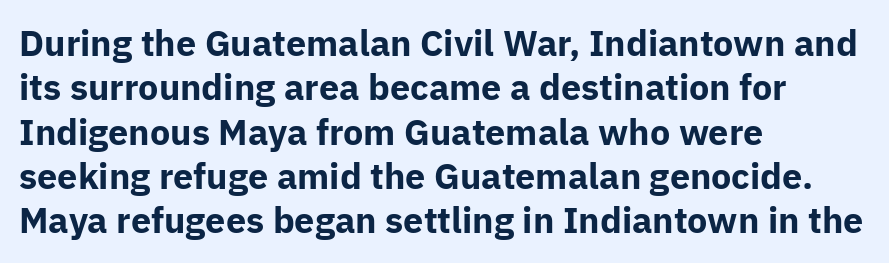
The image shows 36 px bold sans-serif type, upright; set left-aligned, line spacing 1.23x, normal letter spacing, not underlined; low stroke contrast and a medium x-height.
